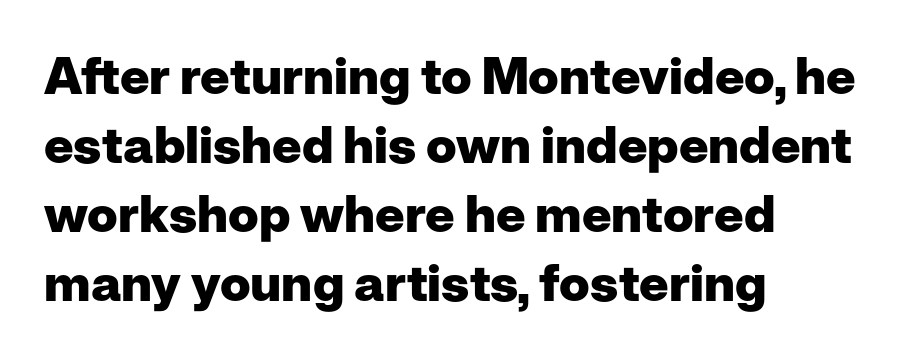
Does the leading feel generous? No, just average. This is roman type, the default non-slanted kind. The strip under each line holds only bare page. You could not count columns in this text — the font is proportionally spaced.
